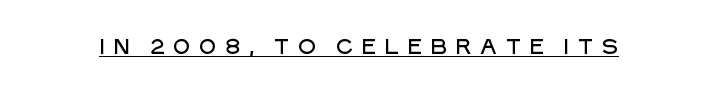
The letterforms stand isolated, each surrounded by extra space. The rendered words wear a rule along their underside. Upright lettering throughout.
